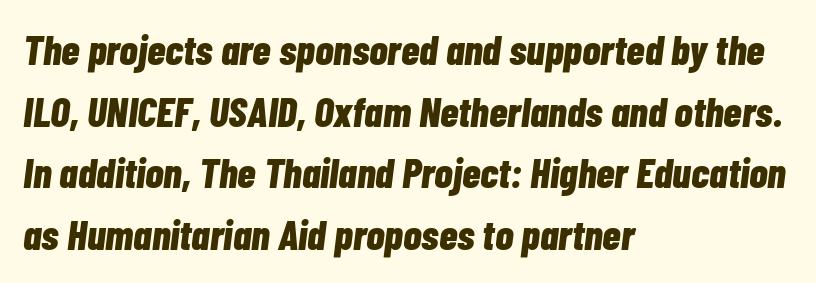
Q: Is the text bold? A: Yes.
Q: Is the text italic (slanted)? A: Yes, it leans right by about 7 degrees.
Q: Is the text underlined? A: No.
Q: How is the paragraph aligned? A: Left-aligned.
Q: Is the spacing between letters normal or unusually wide? A: Normal.
Q: Is the spacing between lines tight, normal or loose? A: Normal.
Q: Width (condensed, normal, or wide)? A: Condensed.
Q: Stroke contrast? A: Low.
Q: x-height? A: Medium.
Q: Monospaced? A: No.
